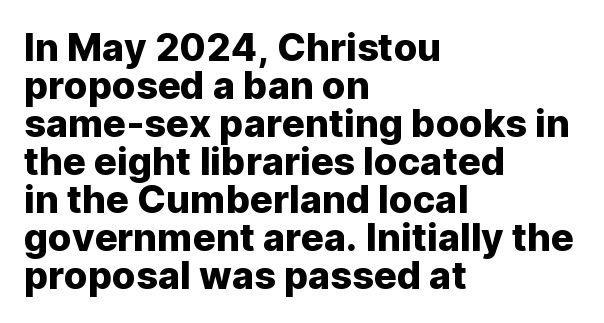
Italic: no, the glyphs are upright roman. Does the leading feel generous? Not at all — it's pinched. You can tell from the bare stems that sans-serif type was used. Do the characters align in a grid? No, the font is proportional.
